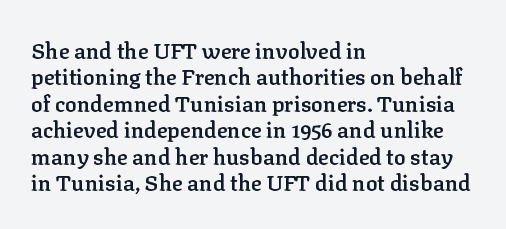
In terms of posture, this sample is upright. Does the copy run flush right? No — it runs flush left. Each word holds together tightly as a unit, with standard inter-letter gaps. Just letters on the line, the space beneath them empty. On the weight axis this lands at semibold, roughly 600.
